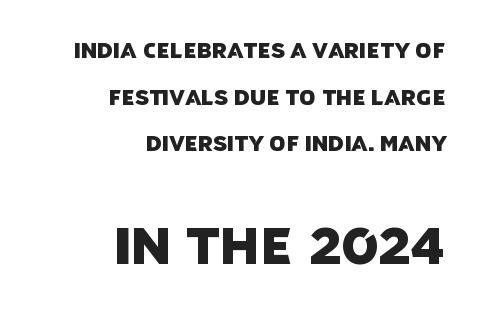
{"serif": "no", "width": "normal", "stroke_contrast": "low", "x_height": "large", "monospaced": "no", "underline": "no", "align": "right", "line_spacing": "loose", "line_spacing_ratio": 2.22, "letter_spacing": "normal", "letter_spacing_em": 0.0, "larger_block": "second", "size_ratio": 2.48, "glyph_px": 52}
